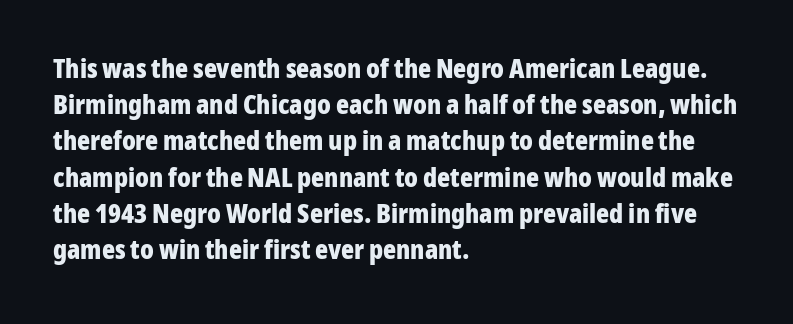
Q: Is the text bold? A: Yes.
Q: Is the text italic (slanted)? A: No, it is upright.
Q: Is the text underlined? A: No.
Q: How is the paragraph aligned? A: Left-aligned.
Q: Is the spacing between letters normal or unusually wide? A: Normal.
Q: Is the spacing between lines tight, normal or loose? A: Normal.
